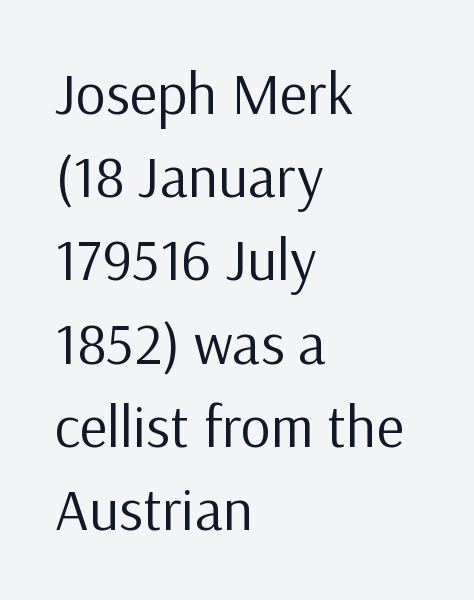
This reads as an unemphasized weight, regular at the heaviest. Each letter keeps its own natural width here, so spacing adapts to shape. The font's upright variant was chosen for this text. Are there feet on the stems? There aren't — it's a sans. Standard letterfit; no display-style spreading of the glyphs. Leading: standard.
